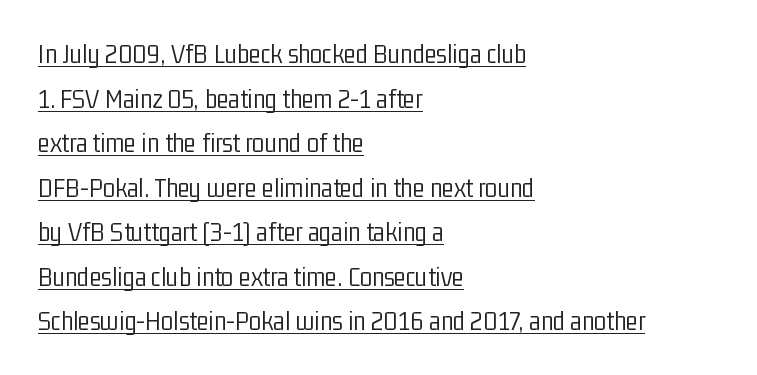
A normal amount of white space separates one row of letters from the next. Quick note: not italic, upright. A baseline rule has been typeset under these characters. To sum up the face: it is a sans, with no serifs. The paragraph has a hard left edge and a soft right edge.
